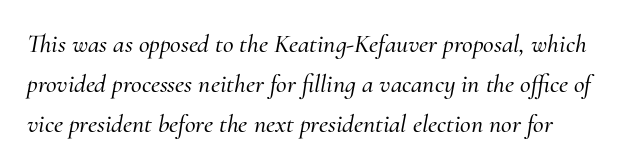
Q: Is the text italic (slanted)? A: Yes, it leans right by about 10 degrees.
Q: Is the text underlined? A: No.
Q: Is the spacing between letters normal or unusually wide? A: Normal.
Q: Is the spacing between lines tight, normal or loose? A: Normal.
